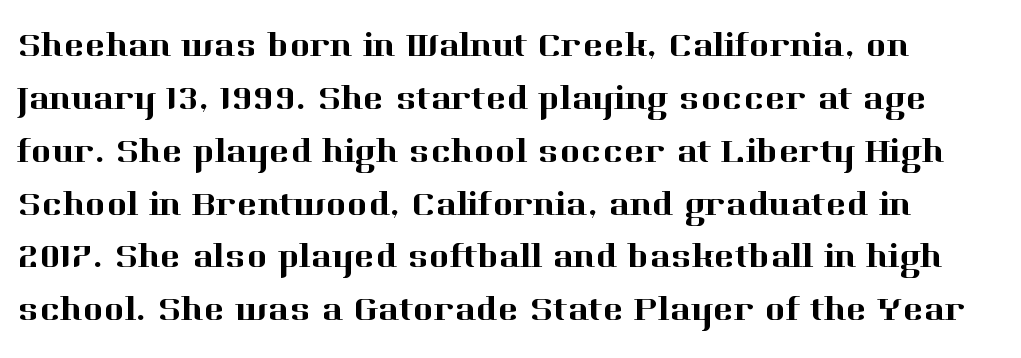
Q: Is the text italic (slanted)? A: No, it is upright.
Q: Is the typeface a serif or a sans-serif typeface? A: Serif.
Q: Is the text underlined? A: No.
Q: Is the spacing between letters normal or unusually wide? A: Normal.
Q: Is the spacing between lines tight, normal or loose? A: Normal.
Q: Width (condensed, normal, or wide)? A: Normal.
Q: Stroke contrast? A: High.
Q: x-height? A: Medium.
Q: Monospaced? A: No.
